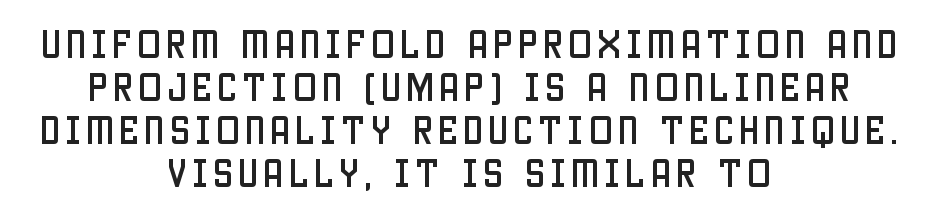
The image shows 32 px condensed sans-serif type, upright; set centered, normal line spacing (1.34x), not underlined; low stroke contrast and a large x-height.
